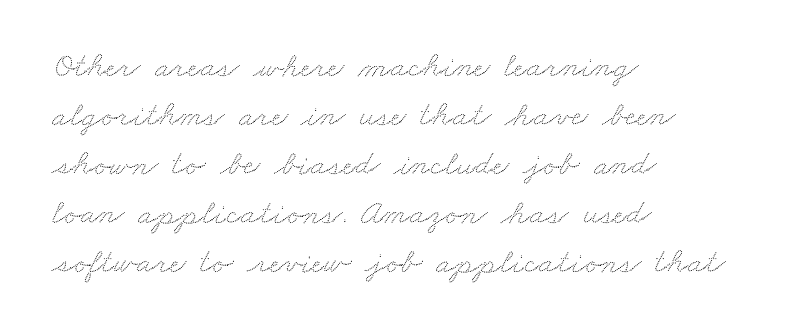
{"width": "wide", "stroke_contrast": "low", "x_height": "small", "monospaced": "no", "underline": "no", "align": "left", "line_spacing": "normal", "line_spacing_ratio": 1.4, "letter_spacing": "normal", "letter_spacing_em": 0.0, "glyph_px": 35}
